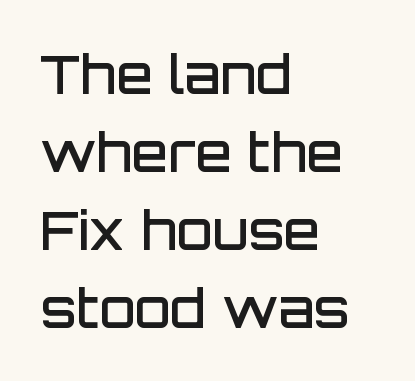
Q: Is the text bold? A: Semi-bold.
Q: Is the text italic (slanted)? A: No, it is upright.
Q: Is the typeface a serif or a sans-serif typeface? A: Sans-serif.
Q: Is the text underlined? A: No.
Q: How is the paragraph aligned? A: Left-aligned.
Q: Is the spacing between letters normal or unusually wide? A: Normal.
Q: Is the spacing between lines tight, normal or loose? A: Normal.
Q: Width (condensed, normal, or wide)? A: Normal.
Q: Stroke contrast? A: Low.
Q: x-height? A: Large.
Q: Monospaced? A: No.
